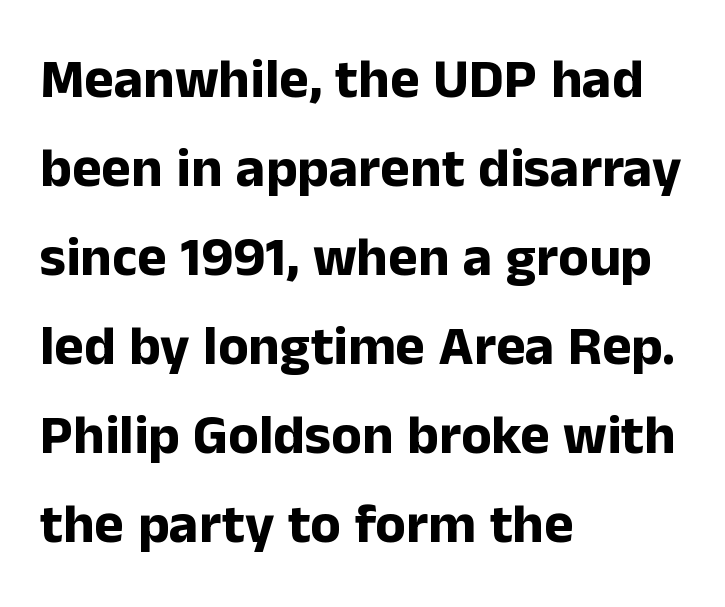
The characters display no serif detailing; their extremities are plain. Is this a fixed-width face? No — the glyphs have proportional, varying widths. Descenders hang freely into open space. Tall strokes in this sample are plumb rather than angled.
